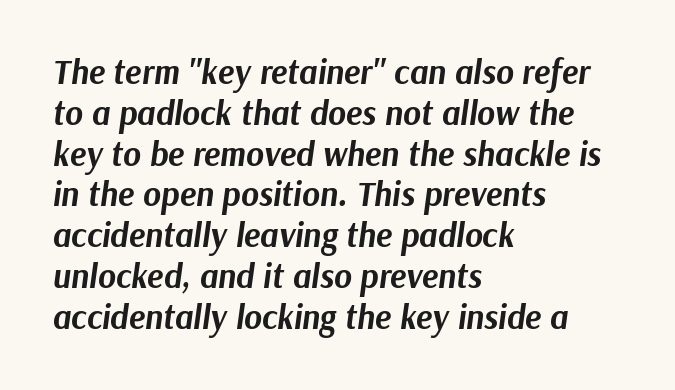
Q: Is the text bold? A: Yes.
Q: Is the text italic (slanted)? A: Yes, it leans right by about 9 degrees.
Q: Is the text underlined? A: No.
Q: How is the paragraph aligned? A: Left-aligned.
Q: Is the spacing between letters normal or unusually wide? A: Normal.
Q: Width (condensed, normal, or wide)? A: Normal.
Q: Stroke contrast? A: Medium.
Q: x-height? A: Medium.
Q: Monospaced? A: No.
